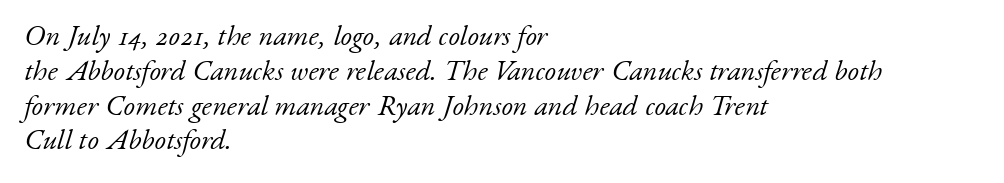
{"serif": "yes", "italic": "yes", "lean": "right", "slant_degrees": 17, "bold": "no", "weight": "light", "width": "normal", "stroke_contrast": "low", "x_height": "small", "monospaced": "no", "underline": "no", "align": "left", "line_spacing_ratio": 1.2, "letter_spacing": "normal", "letter_spacing_em": 0.0, "glyph_px": 29}
